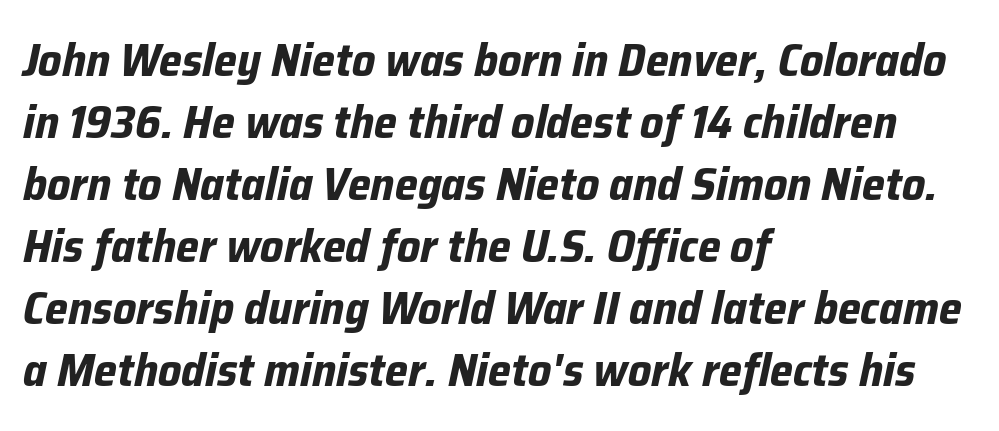
The image shows 46 px bold type, italic (leaning right); set left-aligned, normal line spacing (1.35x), normal letter spacing, not underlined; low stroke contrast and a medium x-height.
